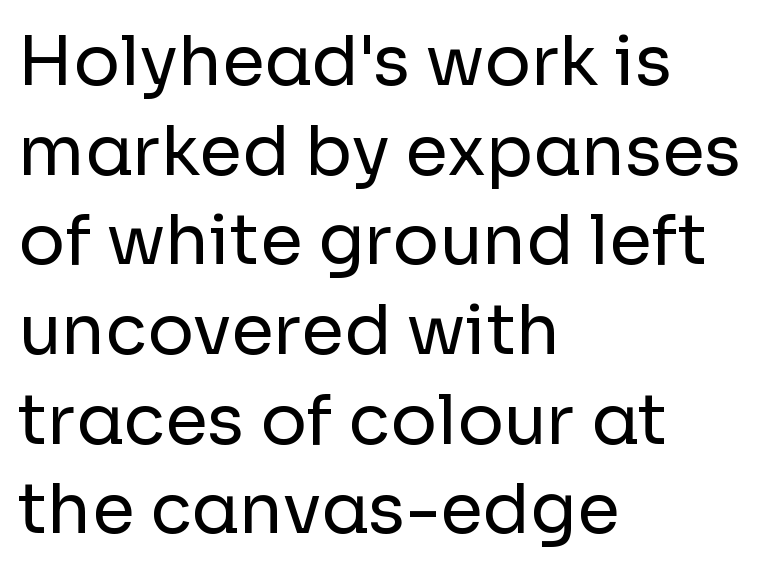
Q: Is the text bold? A: No.
Q: Is the text italic (slanted)? A: No, it is upright.
Q: Is the typeface a serif or a sans-serif typeface? A: Sans-serif.
Q: Is the text underlined? A: No.
Q: How is the paragraph aligned? A: Left-aligned.
Q: Is the spacing between letters normal or unusually wide? A: Normal.
Q: Is the spacing between lines tight, normal or loose? A: Normal.
Q: Width (condensed, normal, or wide)? A: Normal.
Q: Stroke contrast? A: Low.
Q: x-height? A: Medium.
Q: Monospaced? A: No.
